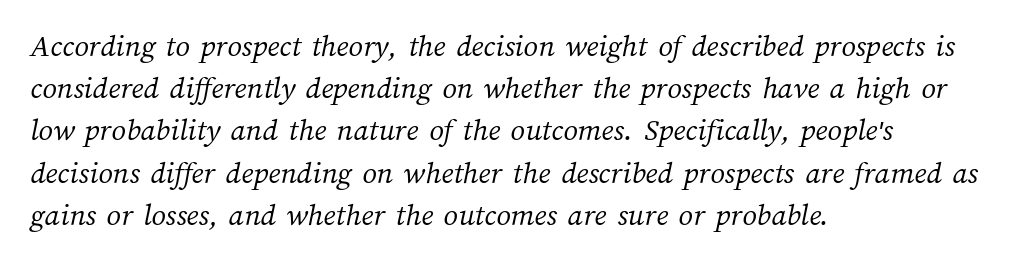
{"bold": "no", "weight": "light", "width": "normal", "stroke_contrast": "medium", "x_height": "medium", "monospaced": "no", "underline": "no", "align": "left", "line_spacing": "normal", "line_spacing_ratio": 1.32, "letter_spacing": "normal", "letter_spacing_em": 0.0, "glyph_px": 32}
